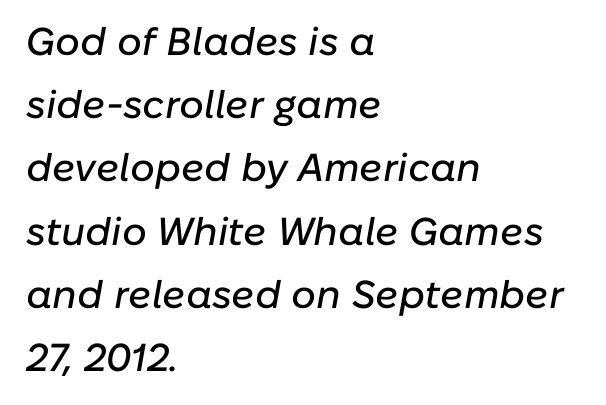
The image shows 39 px text type, italic (leaning right); set left-aligned, normal line spacing (1.62x), normal letter spacing, not underlined; low stroke contrast and a medium x-height.
